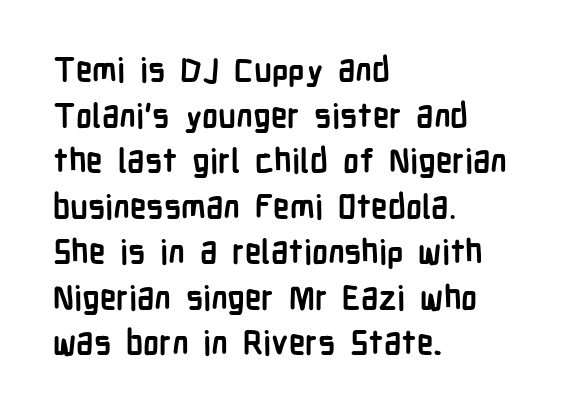
Q: Is the text bold? A: Yes.
Q: Is the text italic (slanted)? A: No, it is upright.
Q: Is the typeface a serif or a sans-serif typeface? A: Sans-serif.
Q: Is the text underlined? A: No.
Q: How is the paragraph aligned? A: Left-aligned.
Q: Is the spacing between letters normal or unusually wide? A: Normal.
Q: Is the spacing between lines tight, normal or loose? A: Normal.
Q: Width (condensed, normal, or wide)? A: Condensed.
Q: Stroke contrast? A: Low.
Q: x-height? A: Medium.
Q: Monospaced? A: No.
